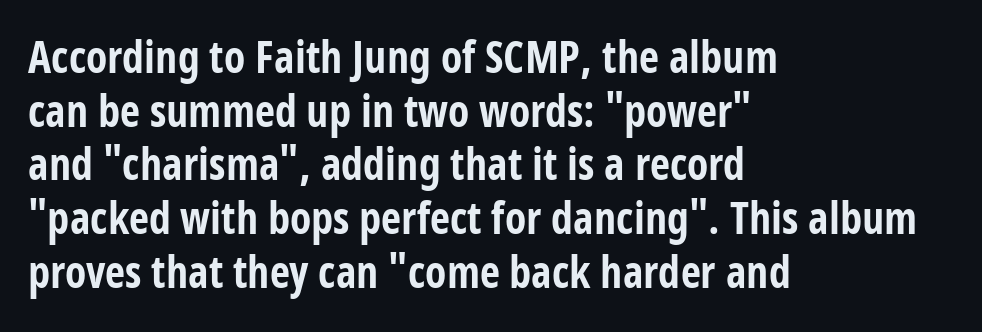
Q: Is the text bold? A: Yes.
Q: Is the text italic (slanted)? A: No, it is upright.
Q: Is the typeface a serif or a sans-serif typeface? A: Sans-serif.
Q: Is the text underlined? A: No.
Q: How is the paragraph aligned? A: Left-aligned.
Q: Is the spacing between letters normal or unusually wide? A: Normal.
Q: Width (condensed, normal, or wide)? A: Condensed.
Q: Stroke contrast? A: Low.
Q: x-height? A: Large.
Q: Monospaced? A: No.
